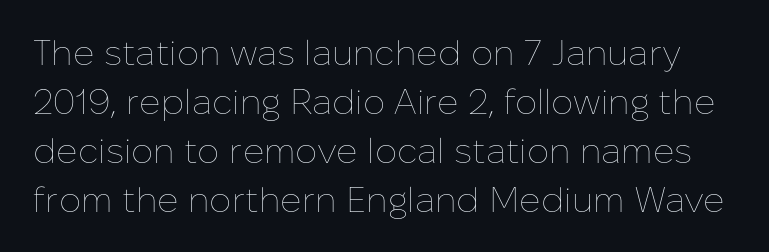
Q: Is the text bold? A: No.
Q: Is the text italic (slanted)? A: No, it is upright.
Q: Is the text underlined? A: No.
Q: Is the spacing between letters normal or unusually wide? A: Normal.
Q: Is the spacing between lines tight, normal or loose? A: Normal.
Q: Width (condensed, normal, or wide)? A: Normal.
Q: Stroke contrast? A: Low.
Q: x-height? A: Medium.
Q: Monospaced? A: No.
